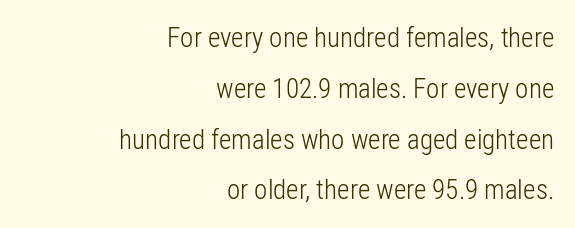
Q: Is the text bold? A: No.
Q: Is the text italic (slanted)? A: No, it is upright.
Q: Is the text underlined? A: No.
Q: How is the paragraph aligned? A: Right-aligned.
Q: Is the spacing between letters normal or unusually wide? A: Normal.
